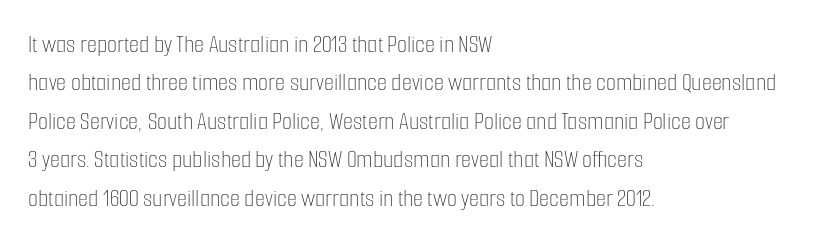
{"italic": "no", "bold": "no", "underline": "no", "align": "left", "line_spacing": "normal", "line_spacing_ratio": 1.48, "letter_spacing": "normal", "letter_spacing_em": 0.0, "glyph_px": 26}
